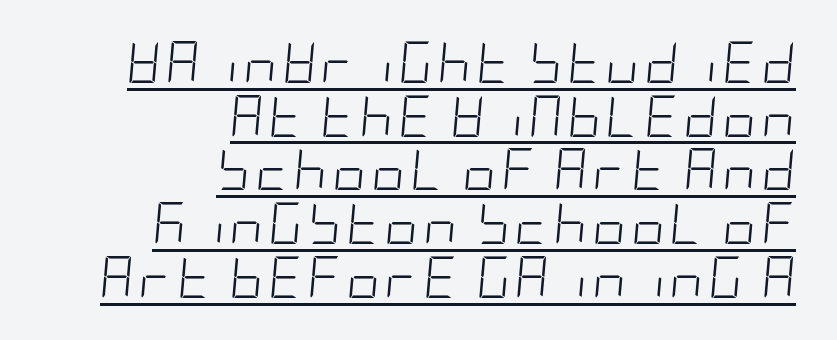
The image shows 41 px light, condensed type, italic (leaning right); set right-aligned, normal line spacing (1.31x), underlined; low stroke contrast and a large x-height.
